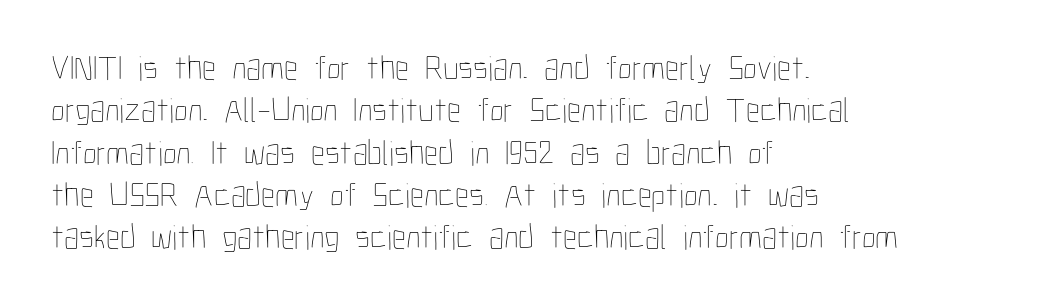
Q: Is the text bold? A: No.
Q: Is the text italic (slanted)? A: No, it is upright.
Q: Is the text underlined? A: No.
Q: How is the paragraph aligned? A: Left-aligned.
Q: Is the spacing between letters normal or unusually wide? A: Normal.
Q: Width (condensed, normal, or wide)? A: Condensed.
Q: Stroke contrast? A: Low.
Q: x-height? A: Medium.
Q: Monospaced? A: No.
